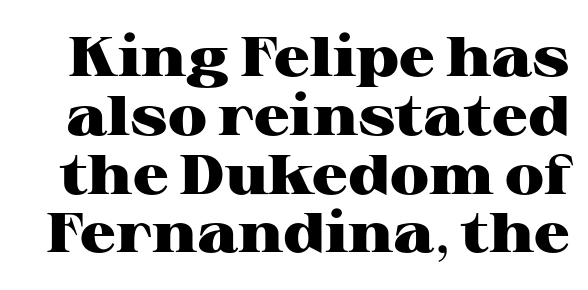
{"serif": "yes", "italic": "no", "bold": "yes", "weight": "heavy", "width": "wide", "stroke_contrast": "high", "x_height": "medium", "monospaced": "no", "underline": "no", "line_spacing": "tight", "line_spacing_ratio": 1.05, "letter_spacing": "normal", "letter_spacing_em": 0.0, "glyph_px": 56}
